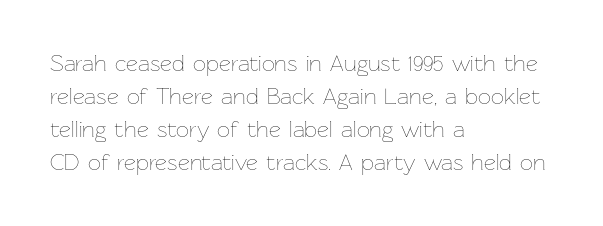
The image shows 23 px text type, upright; set left-aligned, normal line spacing (1.43x), normal letter spacing, not underlined.
